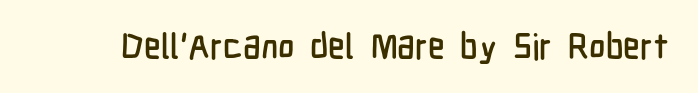
Q: Is the text italic (slanted)? A: No, it is upright.
Q: Is the typeface a serif or a sans-serif typeface? A: Sans-serif.
Q: Is the text underlined? A: No.
Q: Is the spacing between letters normal or unusually wide? A: Normal.
Q: Width (condensed, normal, or wide)? A: Condensed.
Q: Stroke contrast? A: Low.
Q: x-height? A: Medium.
Q: Monospaced? A: No.
